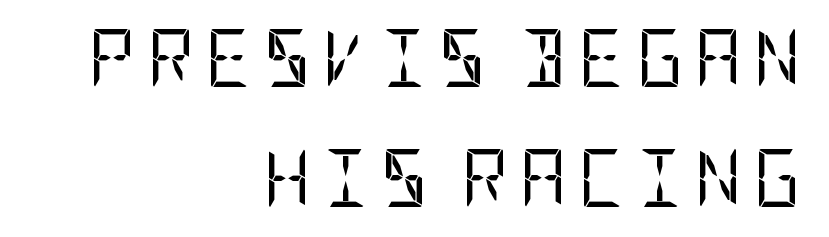
Q: Is the text bold? A: No.
Q: Is the text italic (slanted)? A: No, it is upright.
Q: Is the typeface a serif or a sans-serif typeface? A: Sans-serif.
Q: Is the text underlined? A: No.
Q: How is the paragraph aligned? A: Right-aligned.
Q: Is the spacing between lines tight, normal or loose? A: Loose.
Q: Width (condensed, normal, or wide)? A: Condensed.
Q: Stroke contrast? A: Low.
Q: x-height? A: Large.
